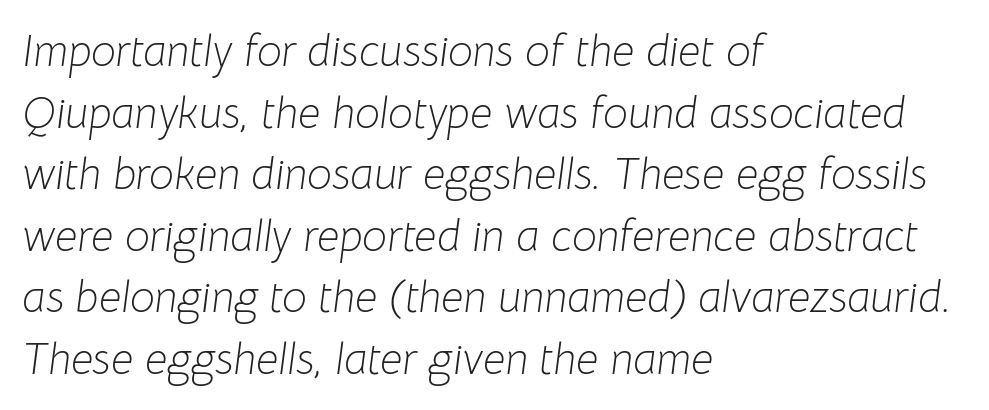
Line beginnings align vertically; line endings do not. The letterforms sit shoulder to shoulder at normal distance. The leading is moderate, giving the passage an even texture. Glance below the letters and you will spot only blank space. Note the varied advance widths — an 'i' is clearly narrower than an 'm'. Tall strokes in this sample are angled rather than plumb.
